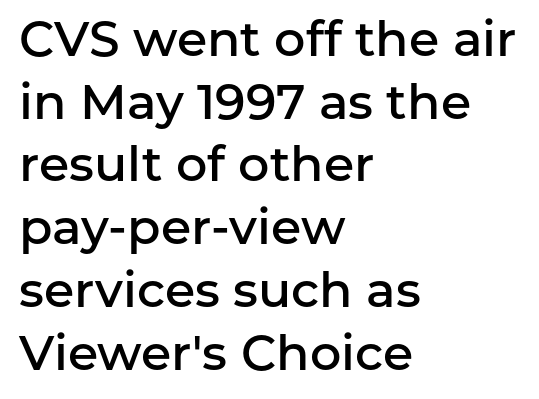
Font category for this specimen: sans-serif. Posture: straight, roman, zero tilt. Each glyph is drawn with semibold strokes, heavier than normal yet not fully bold. Each letter keeps its own natural width here, so spacing adapts to shape.
